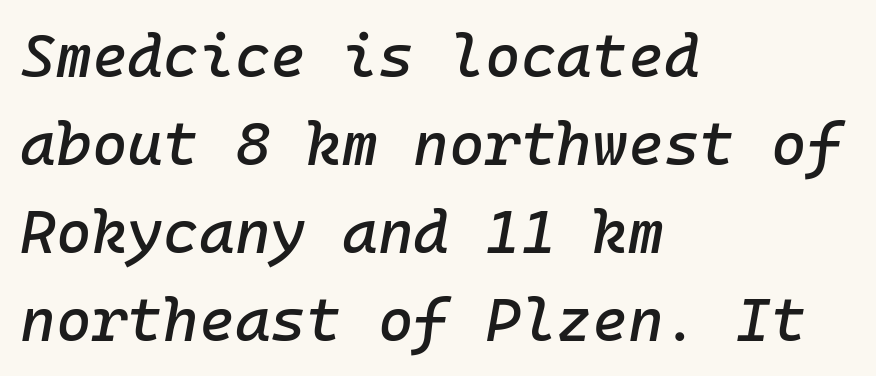
{"italic": "yes", "lean": "right", "slant_degrees": 10, "width": "normal", "stroke_contrast": "low", "x_height": "medium", "monospaced": "yes", "underline": "no", "align": "left", "line_spacing": "normal", "line_spacing_ratio": 1.44, "letter_spacing": "normal", "letter_spacing_em": 0.0, "glyph_px": 61}
